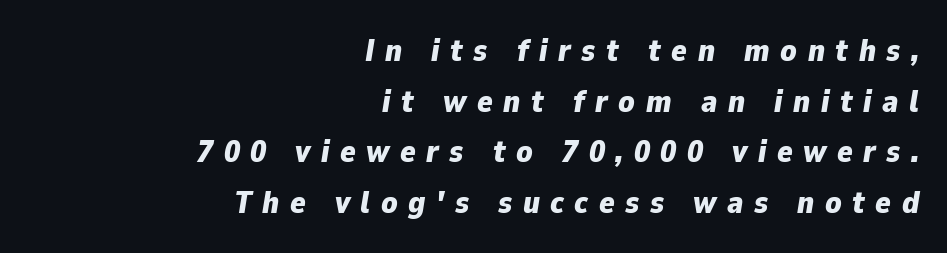
{"italic": "yes", "lean": "right", "slant_degrees": 9, "bold": "yes", "weight": "bold", "width": "normal", "stroke_contrast": "low", "x_height": "medium", "monospaced": "no", "underline": "no", "align": "right", "line_spacing": "normal", "line_spacing_ratio": 1.58, "letter_spacing": "wide", "letter_spacing_em": 0.33, "glyph_px": 32}
